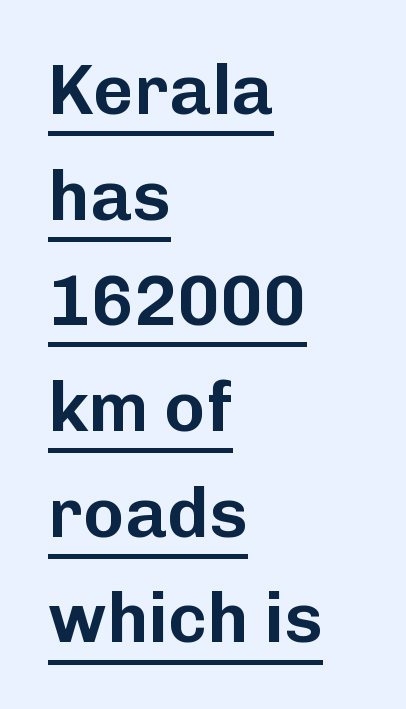
Q: Is the text italic (slanted)? A: No, it is upright.
Q: Is the typeface a serif or a sans-serif typeface? A: Sans-serif.
Q: Is the text underlined? A: Yes.
Q: How is the paragraph aligned? A: Left-aligned.
Q: Is the spacing between letters normal or unusually wide? A: Normal.
Q: Is the spacing between lines tight, normal or loose? A: Normal.
Q: Width (condensed, normal, or wide)? A: Normal.
Q: Stroke contrast? A: Low.
Q: x-height? A: Medium.
Q: Monospaced? A: No.
